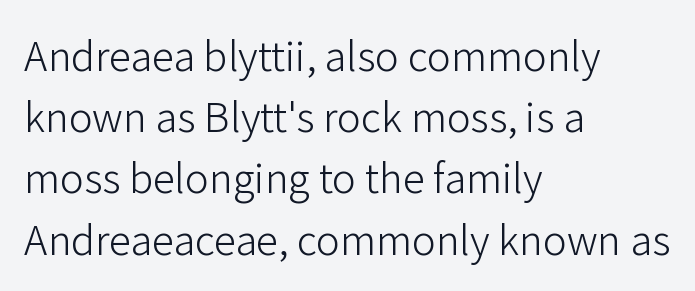
The image shows 40 px light sans-serif type, upright; set left-aligned, normal line spacing (1.53x), normal letter spacing, not underlined; low stroke contrast and a medium x-height.
